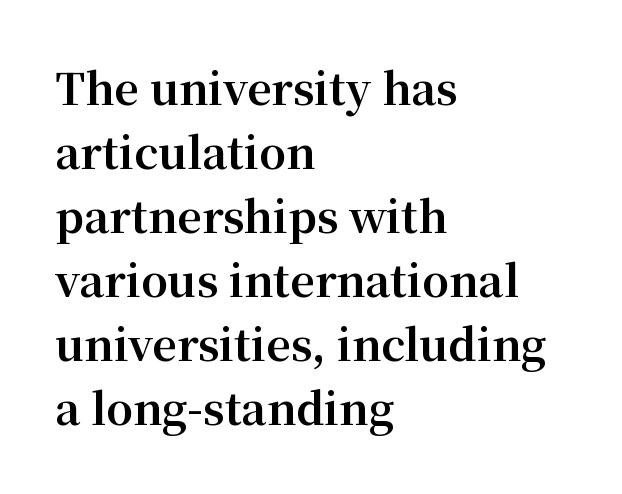
Examine the stroke ends and you'll spot serifs. A roman cut, with each character standing at attention. Looks like regular typesetting: each glyph gets only the width it needs. The setting favours the left margin, as ordinary paragraphs usually do.
